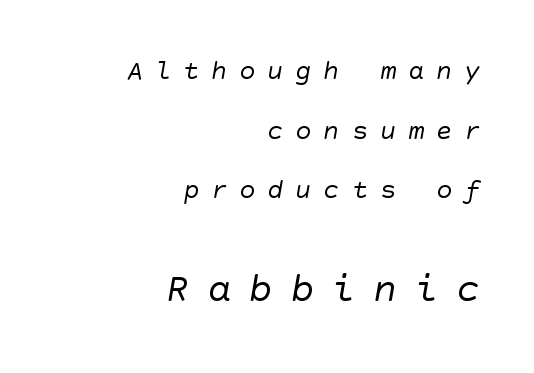
{"serif": "no", "bold": "no", "weight": "regular", "width": "normal", "stroke_contrast": "low", "x_height": "large", "underline": "no", "align": "right", "line_spacing": "loose", "line_spacing_ratio": 2.21, "letter_spacing": "wide", "letter_spacing_em": 0.44, "larger_block": "second", "size_ratio": 1.48, "glyph_px": 40}
